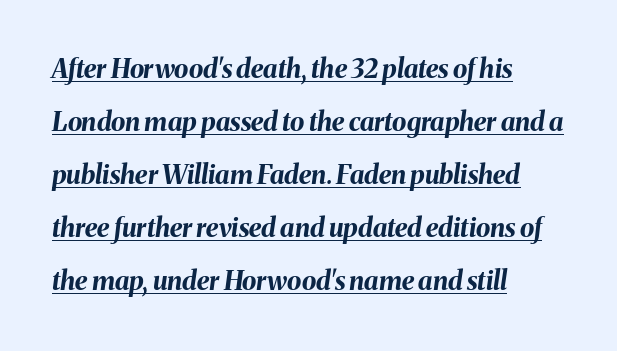
Q: Is the text bold? A: Yes.
Q: Is the text italic (slanted)? A: Yes, it leans right by about 8 degrees.
Q: Is the text underlined? A: Yes.
Q: How is the paragraph aligned? A: Left-aligned.
Q: Is the spacing between letters normal or unusually wide? A: Normal.
Q: Is the spacing between lines tight, normal or loose? A: Loose.
